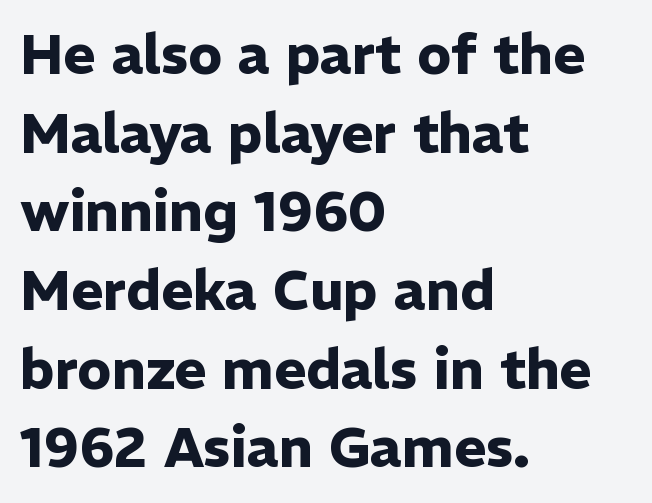
Q: Is the text bold? A: Yes.
Q: Is the text italic (slanted)? A: No, it is upright.
Q: Is the typeface a serif or a sans-serif typeface? A: Sans-serif.
Q: Is the text underlined? A: No.
Q: How is the paragraph aligned? A: Left-aligned.
Q: Is the spacing between letters normal or unusually wide? A: Normal.
Q: Is the spacing between lines tight, normal or loose? A: Normal.
Q: Width (condensed, normal, or wide)? A: Normal.
Q: Stroke contrast? A: Low.
Q: x-height? A: Medium.
Q: Monospaced? A: No.
